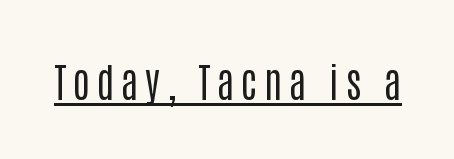
{"serif": "no", "italic": "no", "bold": "no", "weight": "regular", "width": "condensed", "stroke_contrast": "low", "x_height": "large", "monospaced": "no", "underline": "yes", "glyph_px": 40}
